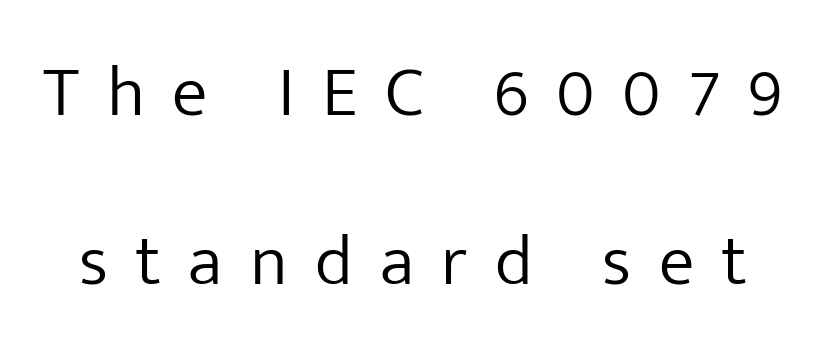
The image shows 72 px light sans-serif type, upright; set loose line spacing (2.35x), unusually wide letter spacing (+0.38 em), not underlined; low stroke contrast and a medium x-height.
